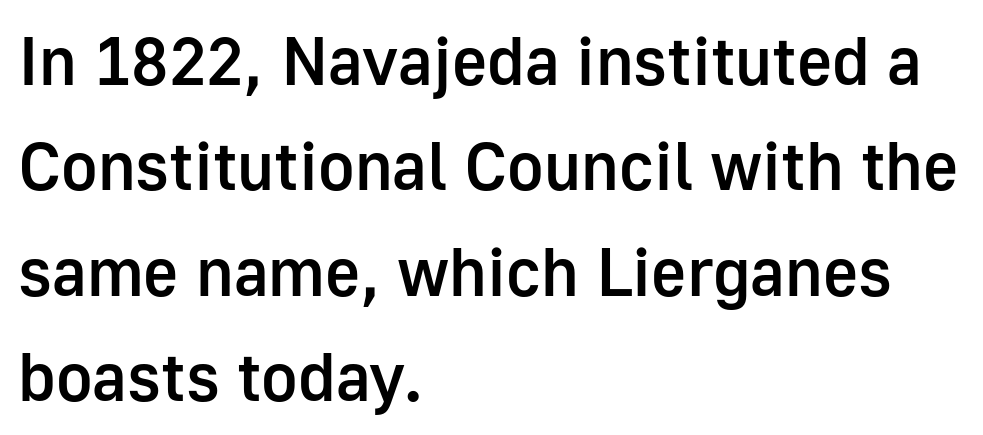
The image shows 68 px semibold sans-serif type, upright; set left-aligned, normal line spacing (1.55x), normal letter spacing, not underlined; low stroke contrast and a medium x-height.
